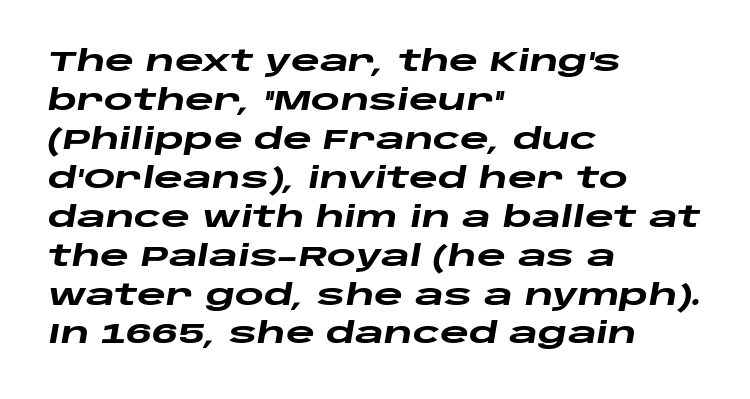
The image shows 28 px heavy, wide type, italic (leaning right); set left-aligned, normal line spacing (1.39x), normal letter spacing, not underlined; low stroke contrast and a large x-height.
